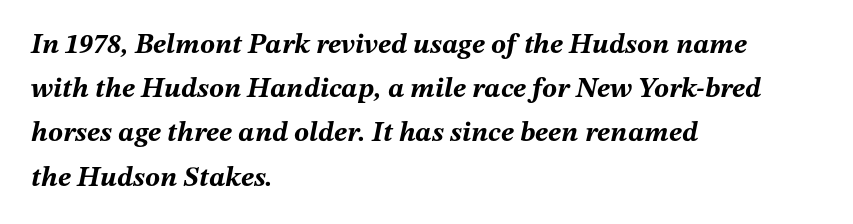
{"italic": "yes", "lean": "right", "slant_degrees": 12, "bold": "yes", "weight": "bold", "width": "normal", "stroke_contrast": "medium", "x_height": "medium", "monospaced": "no", "underline": "no", "align": "left", "line_spacing": "normal", "line_spacing_ratio": 1.58, "letter_spacing": "normal", "letter_spacing_em": 0.0, "glyph_px": 28}
